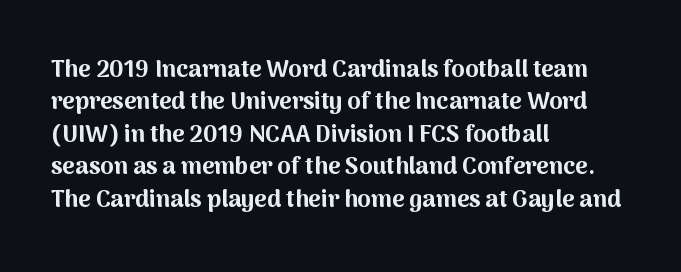
Whoever set this chose a conventional vertical rhythm. Emphasis by weight is at full strength: bold. The setting favours the left margin, as ordinary paragraphs usually do. Glance below the letters and you will spot only blank space. Rendered with straight, roman letterforms.
